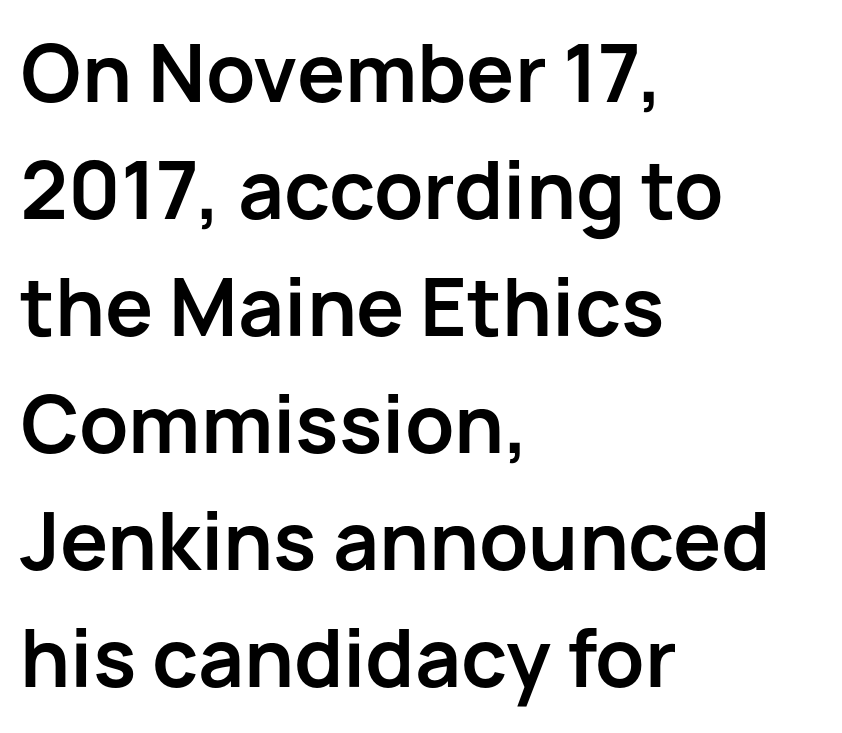
The image shows 77 px bold sans-serif type, upright; set left-aligned, normal line spacing (1.52x), normal letter spacing, not underlined; low stroke contrast and a medium x-height.
